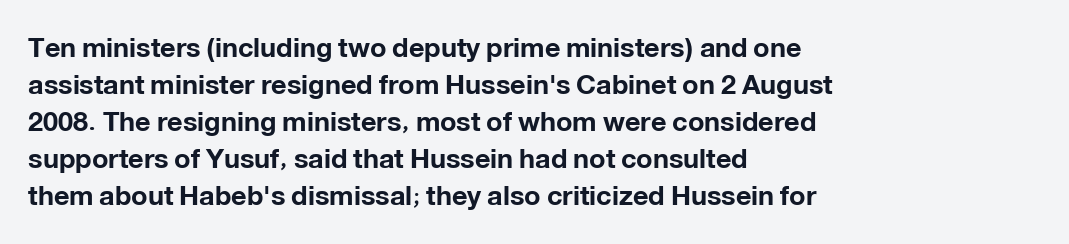
Every character sits straight up, as roman type does. Words appear dense and cohesive because spacing is normal. On the weight axis this lands at bold, roughly 700. In terms of leading, this rendering sits right in the middle.
